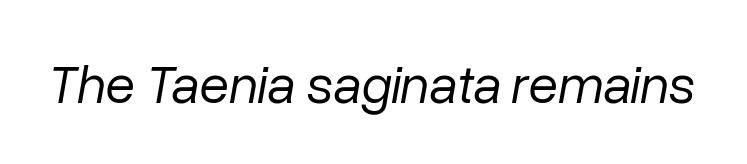
The image shows 54 px regular-weight type, italic (leaning right); set normal letter spacing, not underlined; low stroke contrast and a medium x-height.
